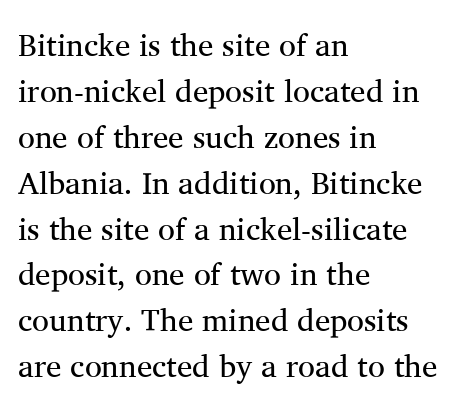
Quick note: underline off. Small tapered or slab feet sit at the stroke ends, so this counts as serif. Which margin do the lines hug? The left one — the right edge is uneven. How are the letters spaced? Ordinarily, with no added tracking.
